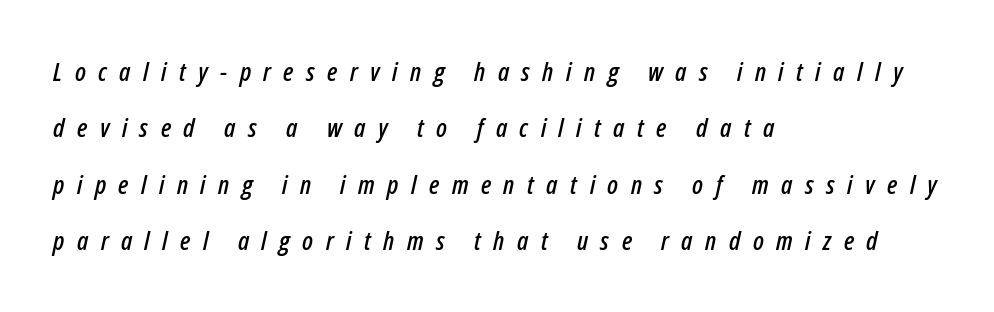
In CSS terms this would be text-align: left. Spacing between characters has been opened up far beyond the box default. A bare baseline throughout the passage. Slant detected: the letters are inclined. Quick note: interline space is abundant.
